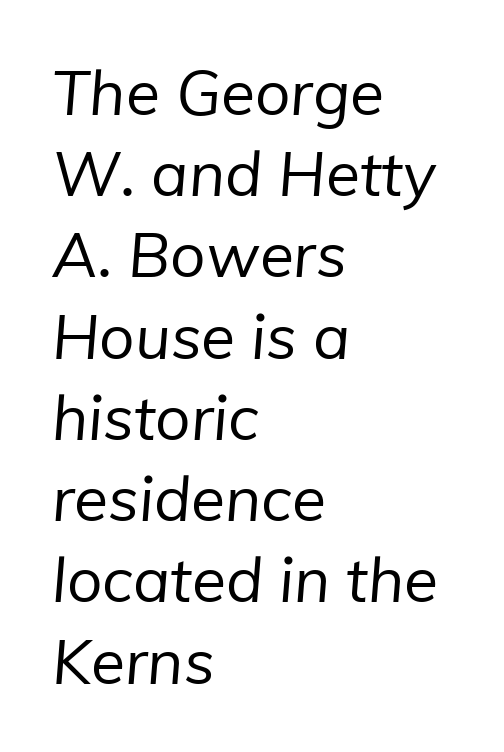
This reads as an unemphasized weight, regular at the heaviest. Does the leading feel generous? No, just average. The rendering uses natural spacing where letterforms have individual widths. Check the space under the baseline: it is left empty.
